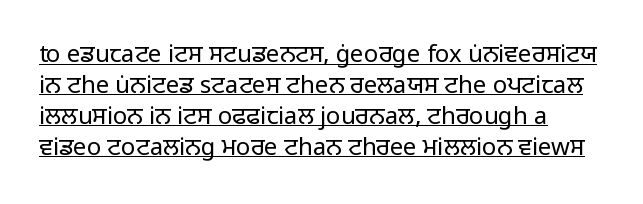
The image shows 24 px text type, upright; set normal line spacing (1.29x), normal letter spacing, underlined.
